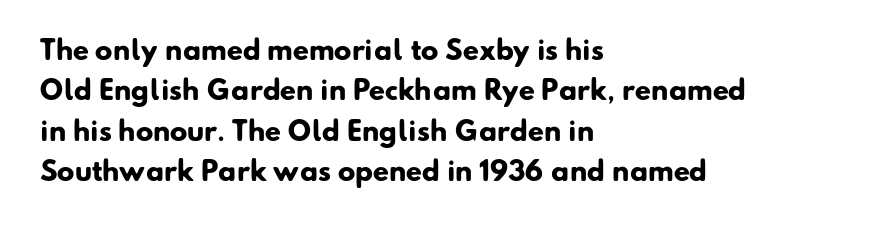
Q: Is the text bold? A: Yes.
Q: Is the text underlined? A: No.
Q: How is the paragraph aligned? A: Left-aligned.
Q: Is the spacing between letters normal or unusually wide? A: Normal.
Q: Is the spacing between lines tight, normal or loose? A: Normal.
